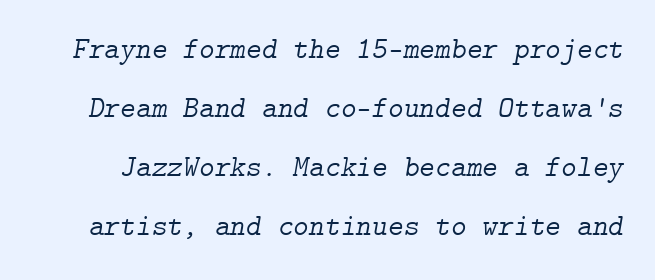
Q: Is the text bold? A: No.
Q: Is the text italic (slanted)? A: Yes, it leans right by about 9 degrees.
Q: Is the typeface a serif or a sans-serif typeface? A: Serif.
Q: Is the text underlined? A: No.
Q: Is the spacing between letters normal or unusually wide? A: Normal.
Q: Is the spacing between lines tight, normal or loose? A: Loose.
Q: Width (condensed, normal, or wide)? A: Normal.
Q: Stroke contrast? A: Low.
Q: x-height? A: Medium.
